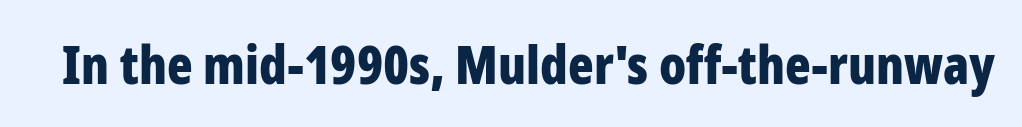
Q: Is the text bold? A: Yes.
Q: Is the text italic (slanted)? A: No, it is upright.
Q: Is the typeface a serif or a sans-serif typeface? A: Sans-serif.
Q: Is the text underlined? A: No.
Q: Is the spacing between letters normal or unusually wide? A: Normal.
Q: Width (condensed, normal, or wide)? A: Condensed.
Q: Stroke contrast? A: Low.
Q: x-height? A: Medium.
Q: Monospaced? A: No.
